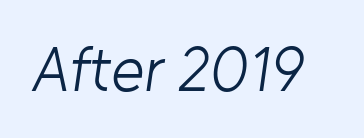
The image shows 63 px light sans-serif type; set normal letter spacing, not underlined; low stroke contrast and a medium x-height.
